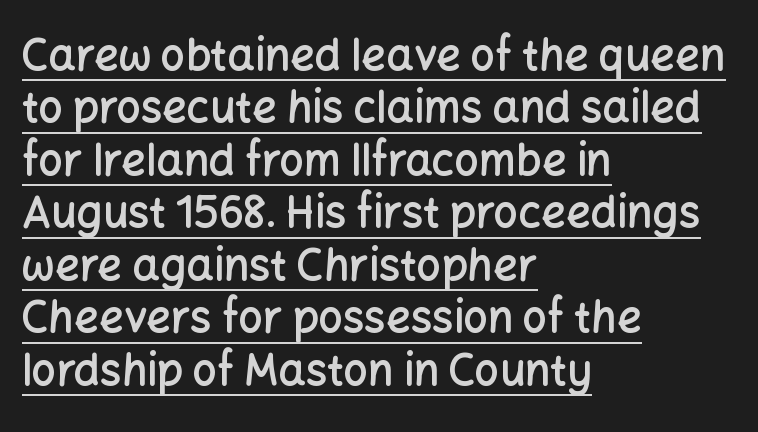
The image shows 43 px semibold sans-serif type, upright; set left-aligned, line spacing 1.22x, normal letter spacing, underlined; low stroke contrast and a medium x-height.
